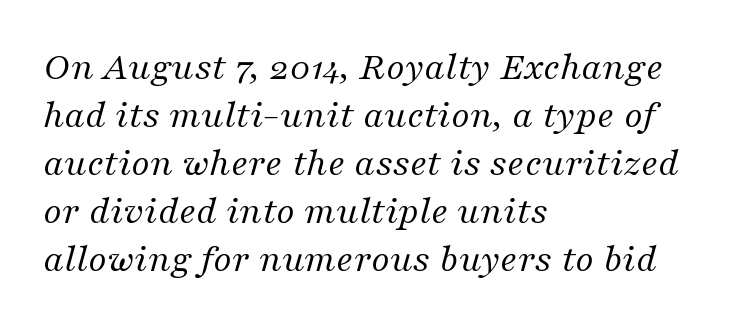
The space beneath each line is pristine and unruled. Is this a fixed-width face? No — the glyphs have proportional, varying widths. Stroke thickness stays within the range of a standard reading face or lighter. The face used here has a pronounced slope to its letters. The text block is weighted toward the left margin, trailing off unevenly rightward.
